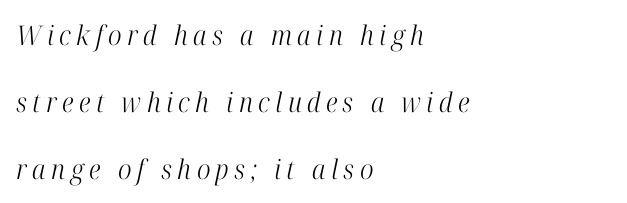
Vertically, the passage feels expansive, rows floating well apart. Nobody drew a line under any word here. Is the letter spacing exaggerated? Yes — the characters are pushed far apart. An italicized treatment has been applied to the whole sample. The strokes are not fattened; the text isn't bold.
